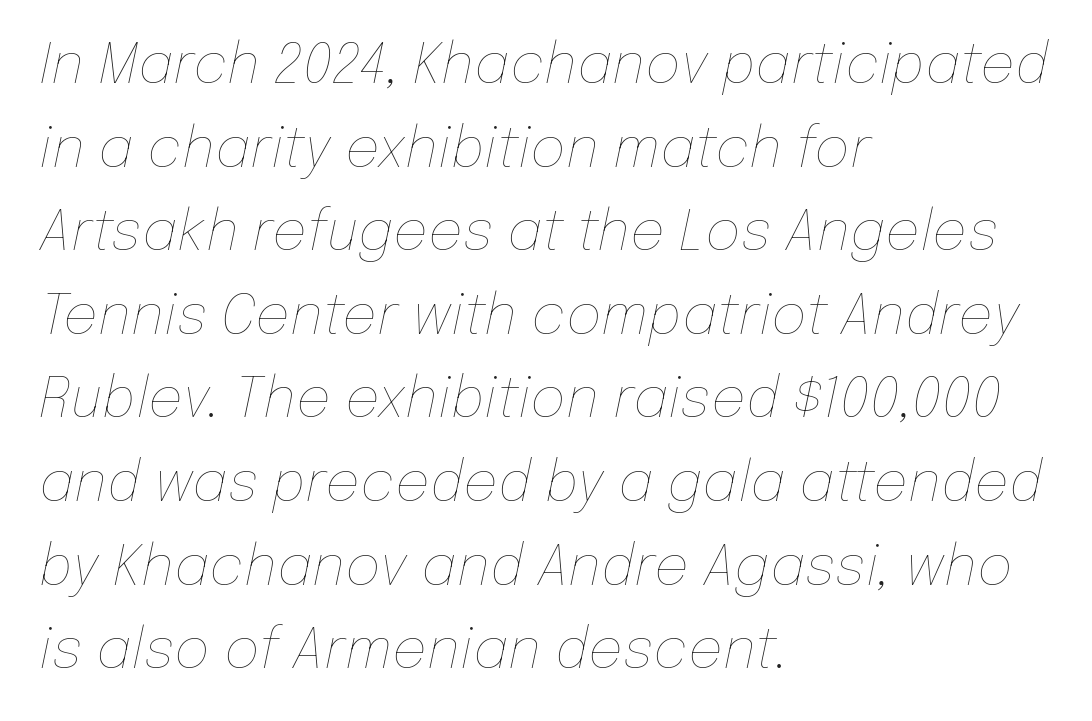
Descenders are the only things crossing below the line. Italic? Definitely — the glyphs are oblique. What's the leading like? Ordinary, nothing unusual. Varying glyph widths throughout — classic text-font behaviour.
